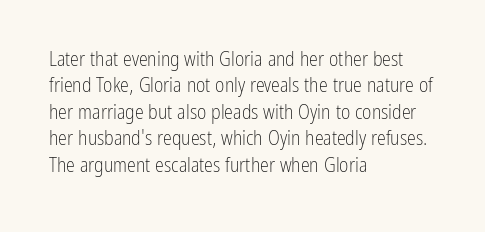
Characters remain perfectly vertical along every line. Rows of type keep a routine distance in the vertical direction. The face looks like a standard text weight, possibly lighter. Letter spacing: default. Each row of text sits above clean, open space.
